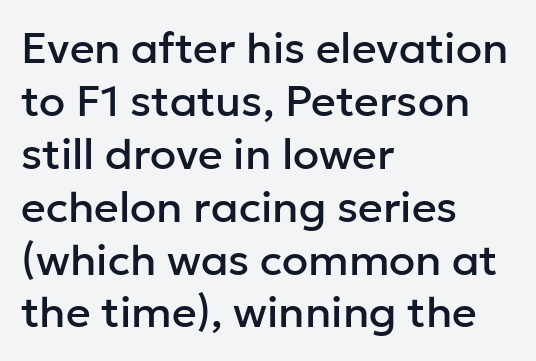
{"serif": "no", "italic": "no", "width": "normal", "stroke_contrast": "low", "x_height": "medium", "monospaced": "no", "underline": "no", "align": "left", "line_spacing_ratio": 1.23, "letter_spacing": "normal", "letter_spacing_em": 0.0, "glyph_px": 43}
